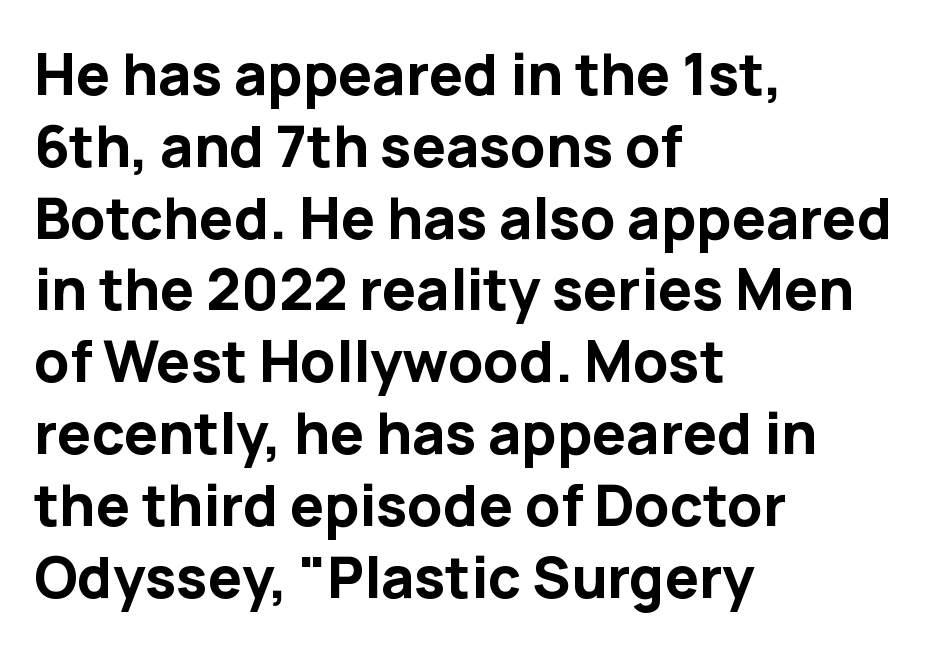
{"serif": "no", "italic": "no", "bold": "yes", "weight": "bold", "width": "normal", "stroke_contrast": "low", "x_height": "medium", "monospaced": "no", "underline": "no", "align": "left", "line_spacing": "normal", "line_spacing_ratio": 1.26, "letter_spacing": "normal", "letter_spacing_em": 0.0, "glyph_px": 57}
